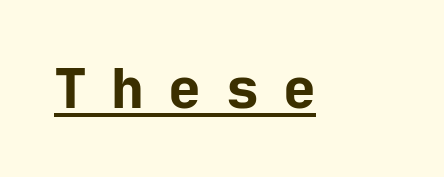
Q: Is the text bold? A: Yes.
Q: Is the text italic (slanted)? A: No, it is upright.
Q: Is the typeface a serif or a sans-serif typeface? A: Sans-serif.
Q: Is the text underlined? A: Yes.
Q: Is the spacing between letters normal or unusually wide? A: Unusually wide.
Q: Width (condensed, normal, or wide)? A: Normal.
Q: Stroke contrast? A: Low.
Q: x-height? A: Medium.
Q: Monospaced? A: Yes.
